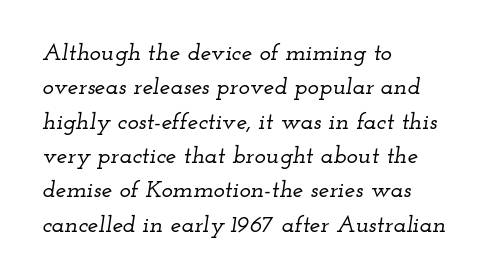
The image shows 24 px text type, italic (leaning right); set left-aligned, normal line spacing (1.43x), normal letter spacing, not underlined.
